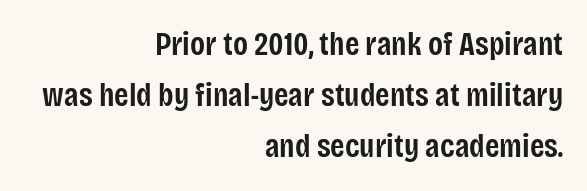
You can tell from the bare stems that sans-serif type was used. Line endings align vertically; line beginnings do not. Set as a demibold, roughly 600 on the weight scale. Ordinary non-slanted type is in use. Glyph-to-glyph distance matches everyday printed text. Is this a fixed-width face? No — the glyphs have proportional, varying widths.
